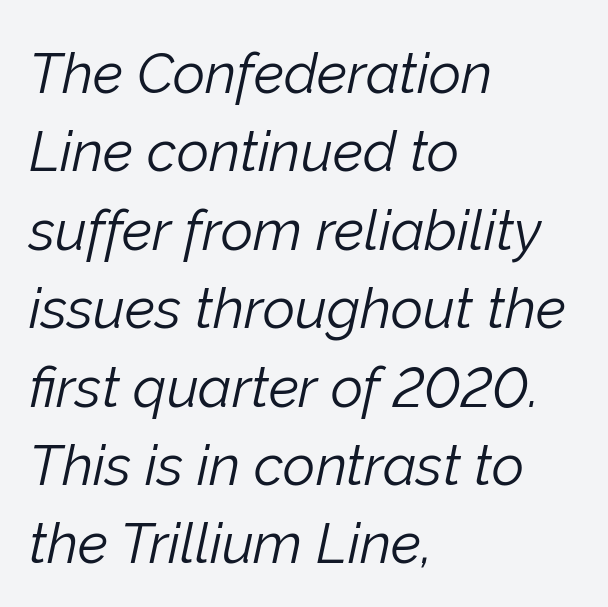
The image shows 56 px light type, italic (leaning right); set left-aligned, normal line spacing (1.4x), normal letter spacing, not underlined; low stroke contrast and a medium x-height.
